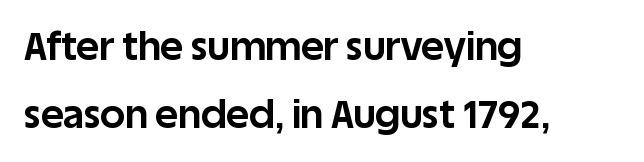
Honestly, there is no underline to notice here at all. Plenty of ink on the page — the face is bold. Spacing verdict: proportional, widths tailored to each character. The typeface chosen for these lines omits serifs. Does extra space separate the letters? No, they use regular spacing.
